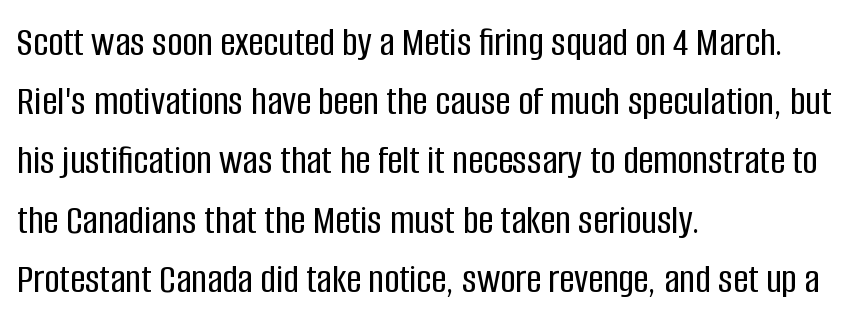
Check the space under the baseline: it is left empty. Here the designer chose a conventional face with non-uniform glyph widths. If you drew a line through each stem, it would be perfectly vertical. In terms of letterspacing, this is plain default setting.
